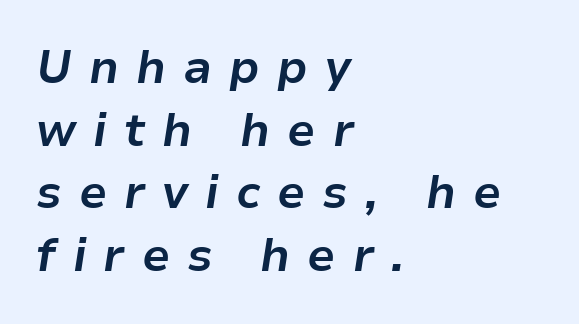
The image shows 46 px bold type, italic (leaning right); set left-aligned, normal line spacing (1.36x), unusually wide letter spacing (+0.37 em), not underlined; low stroke contrast and a medium x-height.
